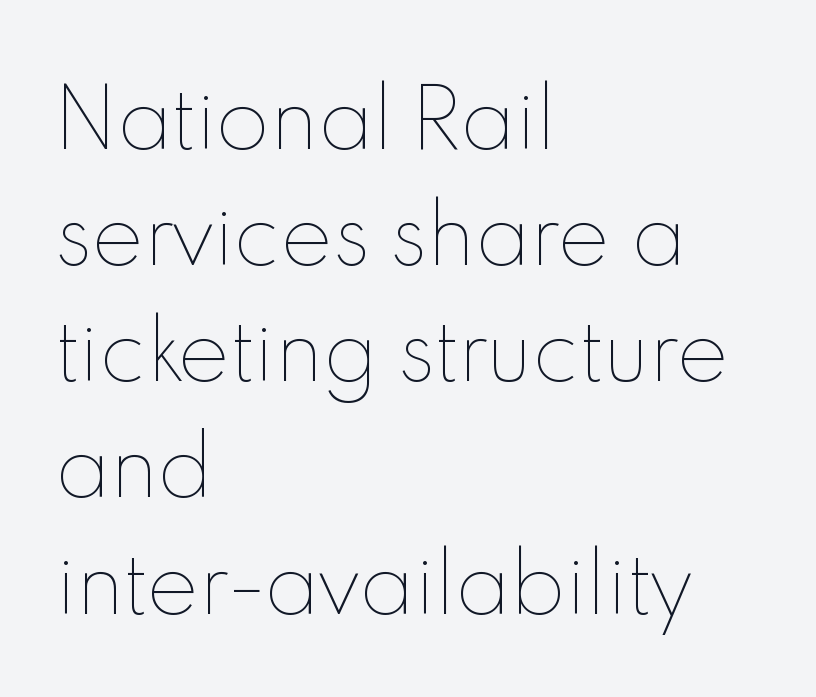
A clean baseline with only descenders dipping below it. Summary of vertical rhythm: regular, with standard interline spacing. Does the copy run flush right? No — it runs flush left. Character widths vary here, with narrow letters taking less room than wide ones. There is no visible air inserted between adjacent glyphs.
